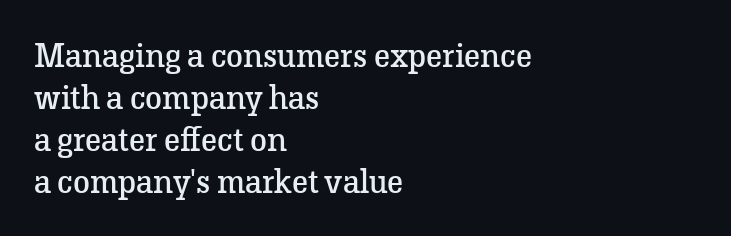
Q: Is the text bold? A: No.
Q: Is the text italic (slanted)? A: No, it is upright.
Q: Is the typeface a serif or a sans-serif typeface? A: Serif.
Q: Is the text underlined? A: No.
Q: How is the paragraph aligned? A: Left-aligned.
Q: Is the spacing between letters normal or unusually wide? A: Normal.
Q: Width (condensed, normal, or wide)? A: Normal.
Q: Stroke contrast? A: Low.
Q: x-height? A: Medium.
Q: Monospaced? A: No.
